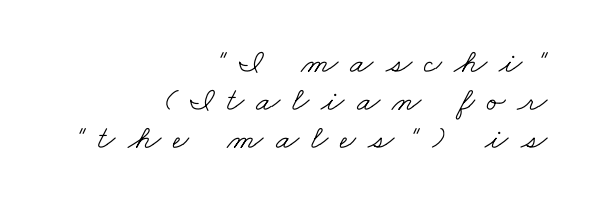
Q: Is the text bold? A: No.
Q: Is the typeface a serif or a sans-serif typeface? A: Serif.
Q: Is the text underlined? A: No.
Q: How is the paragraph aligned? A: Right-aligned.
Q: Is the spacing between letters normal or unusually wide? A: Unusually wide.
Q: Is the spacing between lines tight, normal or loose? A: Tight.
Q: Width (condensed, normal, or wide)? A: Wide.
Q: Stroke contrast? A: Low.
Q: x-height? A: Small.
Q: Monospaced? A: No.
